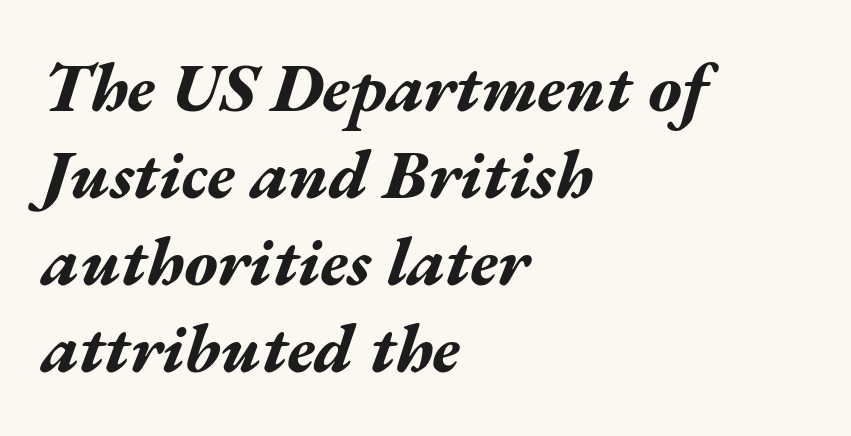
Q: Is the text bold? A: Yes.
Q: Is the text italic (slanted)? A: Yes, it leans right by about 17 degrees.
Q: Is the text underlined? A: No.
Q: How is the paragraph aligned? A: Left-aligned.
Q: Is the spacing between letters normal or unusually wide? A: Normal.
Q: Is the spacing between lines tight, normal or loose? A: Normal.
Q: Width (condensed, normal, or wide)? A: Wide.
Q: Stroke contrast? A: Medium.
Q: x-height? A: Medium.
Q: Monospaced? A: No.
